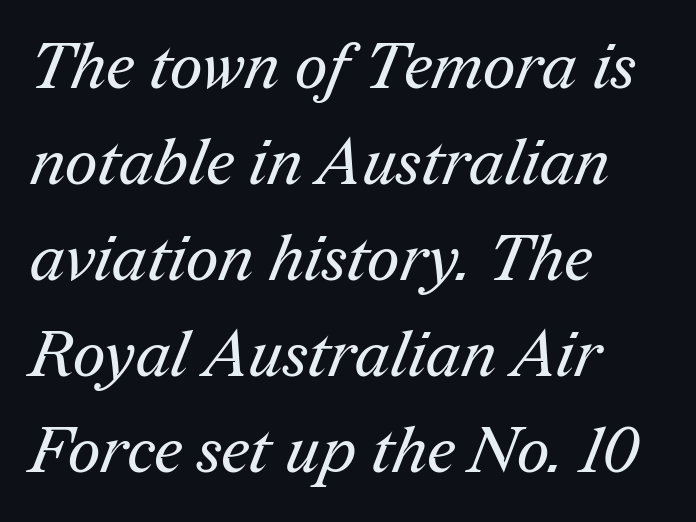
Q: Is the text bold? A: No.
Q: Is the typeface a serif or a sans-serif typeface? A: Serif.
Q: Is the text underlined? A: No.
Q: How is the paragraph aligned? A: Left-aligned.
Q: Is the spacing between letters normal or unusually wide? A: Normal.
Q: Is the spacing between lines tight, normal or loose? A: Normal.
Q: Width (condensed, normal, or wide)? A: Normal.
Q: Stroke contrast? A: Medium.
Q: x-height? A: Medium.
Q: Monospaced? A: No.
